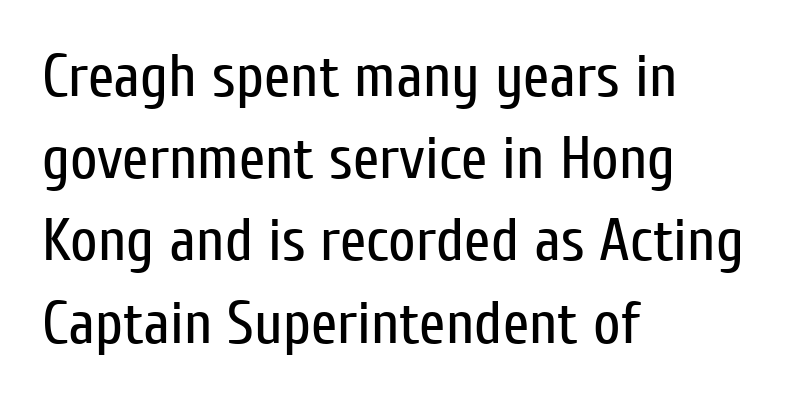
This rendering employs a face without finishing strokes, i.e., a sans-serif. Is there any slant? The stems are plumb. Words float on clear page, feet unadorned. Inter-character spacing is left at the font's built-in metrics. Spacing verdict: proportional, widths tailored to each character. The passage is arranged the way most books set body copy — flush left.
